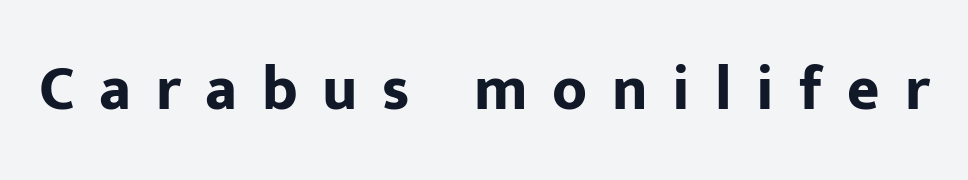
Plain, unruled lines of type. Look at the stroke-to-counter ratio: heavy, a bold. Check where the strokes stop: nothing finishes them off — pure sans. Is this a fixed-width face? No — the glyphs have proportional, varying widths. No italicization has been applied; the sample stays upright. Each word looks stretched out because of the extra space between its letters.
